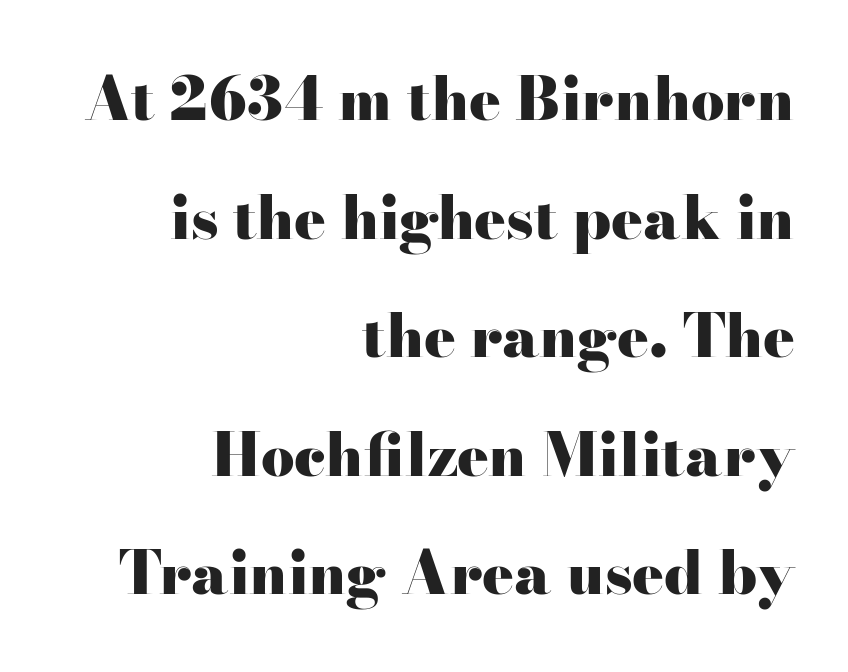
{"serif": "yes", "italic": "no", "bold": "yes", "weight": "heavy", "width": "wide", "stroke_contrast": "high", "x_height": "small", "monospaced": "no", "underline": "no", "align": "right", "line_spacing": "loose", "line_spacing_ratio": 2.01, "letter_spacing": "normal", "letter_spacing_em": 0.0, "glyph_px": 59}
